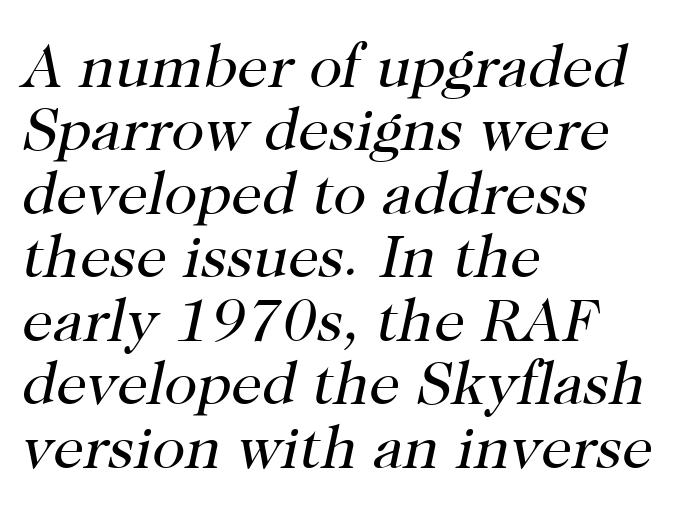
Horizontal bands of white between lines are thin slivers. The glyphs in this specimen are seriffed. The area under the type is left untouched. Is this a fixed-width face? No — the glyphs have proportional, varying widths.
